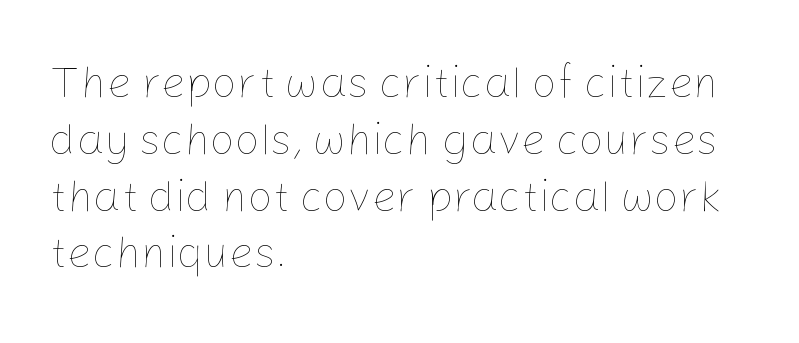
Q: Is the text bold? A: No.
Q: Is the text italic (slanted)? A: No, it is upright.
Q: Is the text underlined? A: No.
Q: How is the paragraph aligned? A: Left-aligned.
Q: Is the spacing between letters normal or unusually wide? A: Normal.
Q: Is the spacing between lines tight, normal or loose? A: Normal.
Q: Width (condensed, normal, or wide)? A: Normal.
Q: Stroke contrast? A: Low.
Q: x-height? A: Medium.
Q: Monospaced? A: No.
